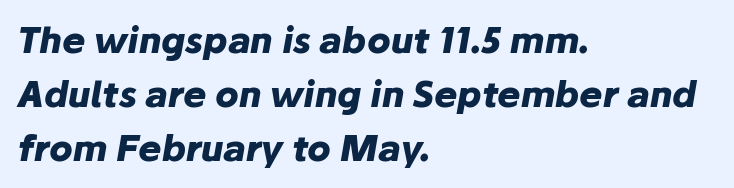
This sample has the flowing, uneven cadence of proportional lettering. Notice how the stems are inclined rather than vertical — that's the hallmark of italics. Students, observe: this is what conventionally led text looks like. Typographic density is high because the face is bold.
